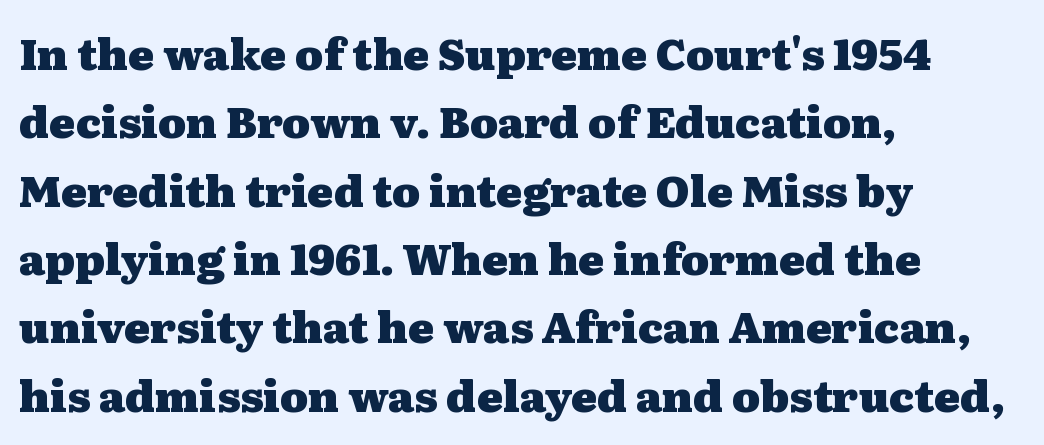
{"serif": "yes", "italic": "no", "bold": "yes", "weight": "heavy", "width": "wide", "stroke_contrast": "medium", "x_height": "medium", "monospaced": "no", "underline": "no", "align": "left", "line_spacing": "normal", "line_spacing_ratio": 1.59, "letter_spacing": "normal", "letter_spacing_em": 0.0, "glyph_px": 43}
